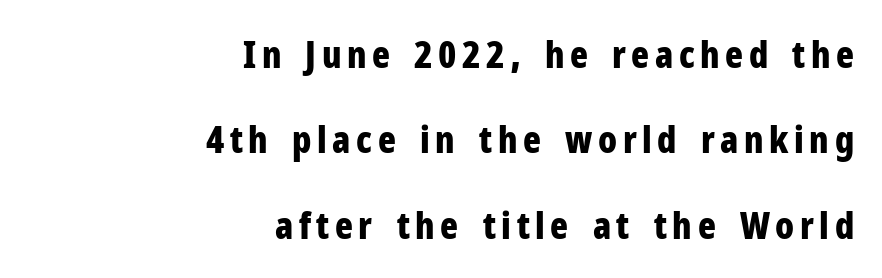
The rag falls on the left side of this text block. The passage shown is typed in a proportional face where columns would drift. Weight: bold. Leading is clearly above the norm, producing a sparse column. Typographically, this falls in the sans-serif category. Descenders hang freely into open space.
